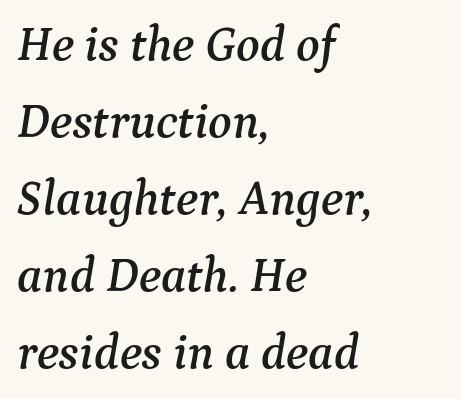
Q: Is the text italic (slanted)? A: Yes, it leans right by about 9 degrees.
Q: Is the typeface a serif or a sans-serif typeface? A: Serif.
Q: Is the text underlined? A: No.
Q: How is the paragraph aligned? A: Left-aligned.
Q: Is the spacing between letters normal or unusually wide? A: Normal.
Q: Is the spacing between lines tight, normal or loose? A: Normal.
Q: Width (condensed, normal, or wide)? A: Normal.
Q: Stroke contrast? A: Medium.
Q: x-height? A: Medium.
Q: Monospaced? A: No.
